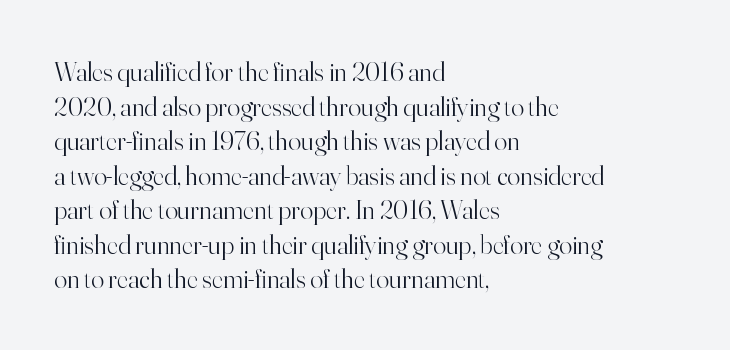
The block of text has a typical density, with ordinary space between rows. Which margin do the lines hug? The left one — the right edge is uneven. The space directly below the letters is spotless. This is the regular roman posture of the typeface. Does extra space separate the letters? No, they use regular spacing.
